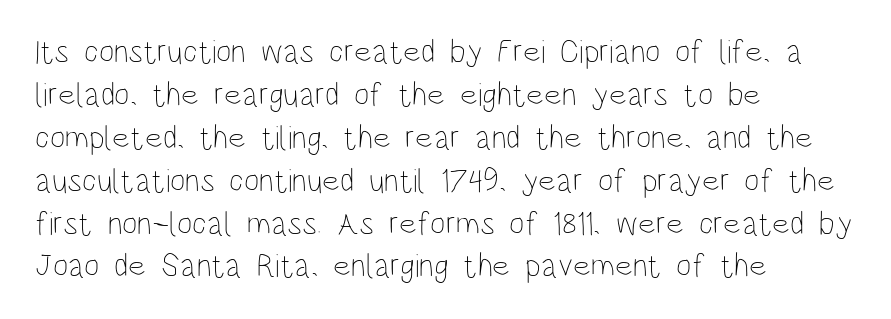
Proportional: the letters do not fall into vertical columns. Descenders hang freely into open space. Characters follow at the spacing the type designer built in. Each line starts at the same left margin while the right side varies. Is there any slant? The stems are plumb. No extra ink here — the face is not bold.
